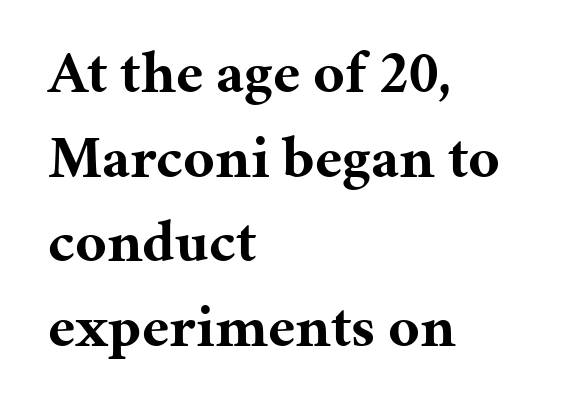
If you measured baseline to baseline, you'd find a middling distance. Characters follow at the spacing the type designer built in. Does the copy run flush right? No — it runs flush left. Underlining? Definitely not there. Here the designer chose a conventional face with non-uniform glyph widths.
